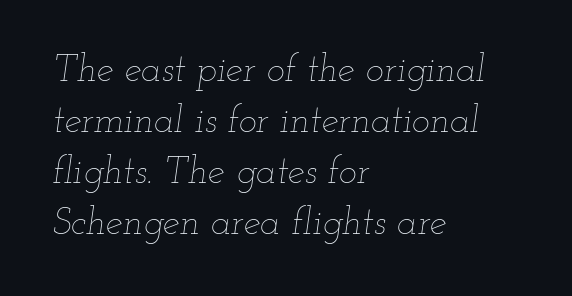
The image shows 38 px thin, wide type, italic (leaning right); set left-aligned, normal line spacing (1.34x), normal letter spacing, not underlined; low stroke contrast and a small x-height.
